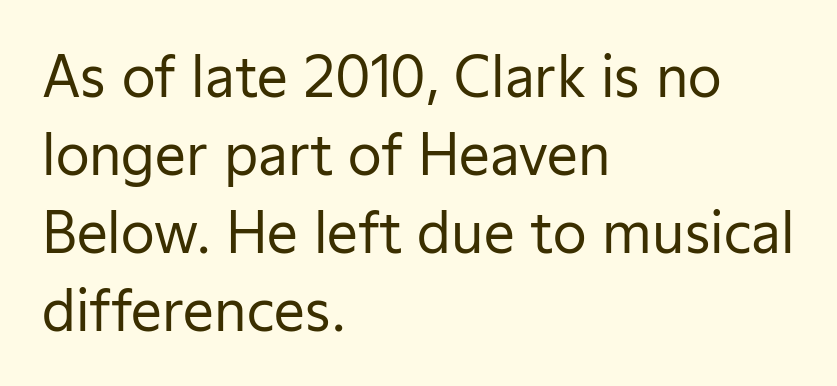
Q: Is the text bold? A: No.
Q: Is the text italic (slanted)? A: No, it is upright.
Q: Is the typeface a serif or a sans-serif typeface? A: Sans-serif.
Q: Is the text underlined? A: No.
Q: How is the paragraph aligned? A: Left-aligned.
Q: Is the spacing between letters normal or unusually wide? A: Normal.
Q: Is the spacing between lines tight, normal or loose? A: Normal.
Q: Width (condensed, normal, or wide)? A: Normal.
Q: Stroke contrast? A: Low.
Q: x-height? A: Medium.
Q: Monospaced? A: No.
